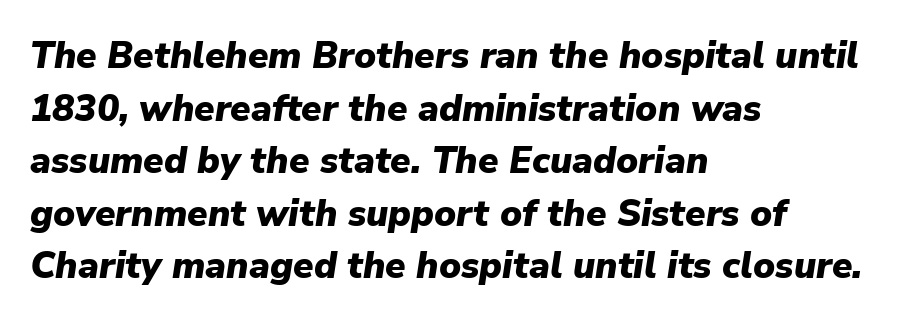
{"italic": "yes", "lean": "right", "slant_degrees": 9, "bold": "yes", "weight": "heavy", "width": "normal", "stroke_contrast": "low", "x_height": "medium", "monospaced": "no", "underline": "no", "align": "left", "line_spacing": "normal", "line_spacing_ratio": 1.42, "letter_spacing": "normal", "letter_spacing_em": 0.0, "glyph_px": 37}
